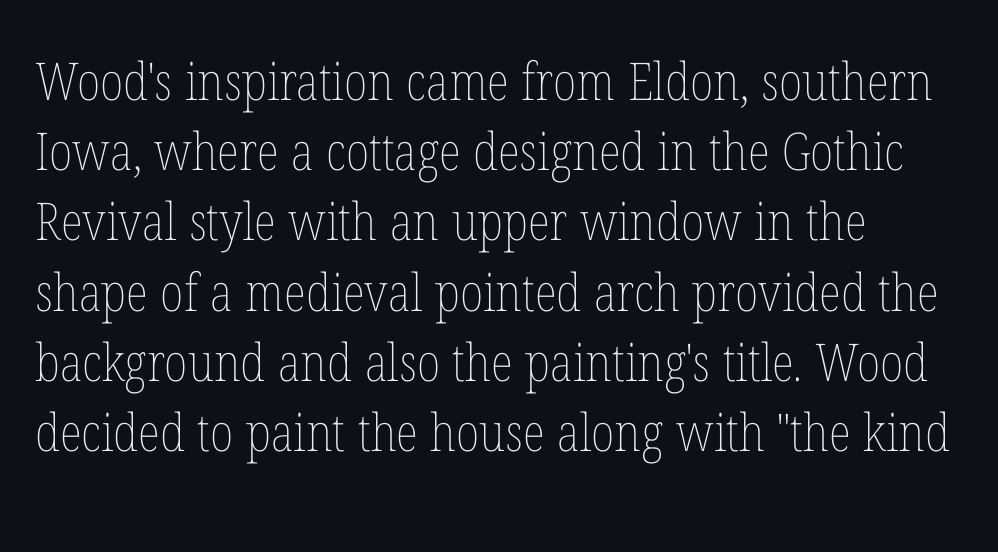
Q: Is the text bold? A: No.
Q: Is the text italic (slanted)? A: No, it is upright.
Q: Is the text underlined? A: No.
Q: How is the paragraph aligned? A: Left-aligned.
Q: Is the spacing between letters normal or unusually wide? A: Normal.
Q: Is the spacing between lines tight, normal or loose? A: Normal.
Q: Width (condensed, normal, or wide)? A: Condensed.
Q: Stroke contrast? A: Low.
Q: x-height? A: Medium.
Q: Monospaced? A: No.
